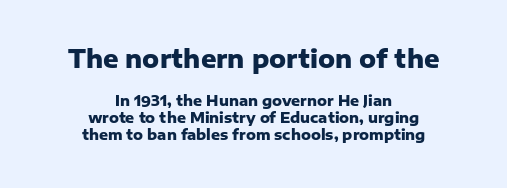
The image shows 24 px bold type, upright; set centered, line spacing 1.21x, normal letter spacing, not underlined; the first (top) block is 1.71x larger.
